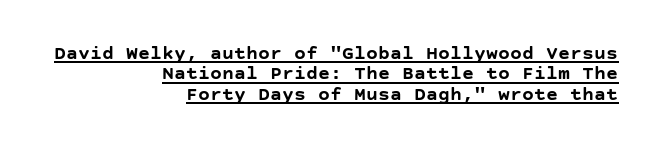
{"italic": "no", "bold": "yes", "underline": "yes", "align": "right", "line_spacing": "tight", "line_spacing_ratio": 1.02, "letter_spacing": "normal", "letter_spacing_em": 0.0, "glyph_px": 20}
